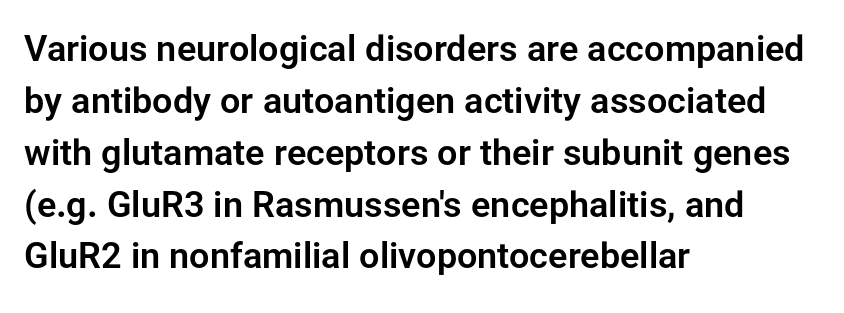
Line starts are locked; line ends wander. This is roman type, the default non-slanted kind. A typesetter would call this proportional, since set widths differ per character. The gaps between neighbouring characters are ordinary and unremarkable.
